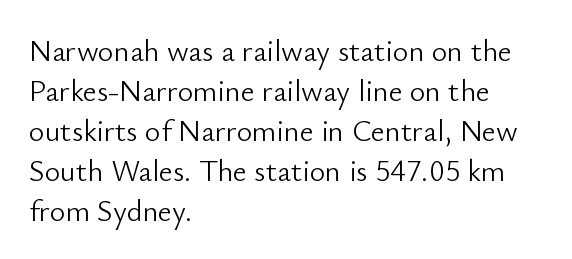
Q: Is the text bold? A: No.
Q: Is the text italic (slanted)? A: No, it is upright.
Q: Is the typeface a serif or a sans-serif typeface? A: Sans-serif.
Q: Is the text underlined? A: No.
Q: How is the paragraph aligned? A: Left-aligned.
Q: Is the spacing between letters normal or unusually wide? A: Normal.
Q: Is the spacing between lines tight, normal or loose? A: Normal.
Q: Width (condensed, normal, or wide)? A: Normal.
Q: Stroke contrast? A: Low.
Q: x-height? A: Small.
Q: Monospaced? A: No.
